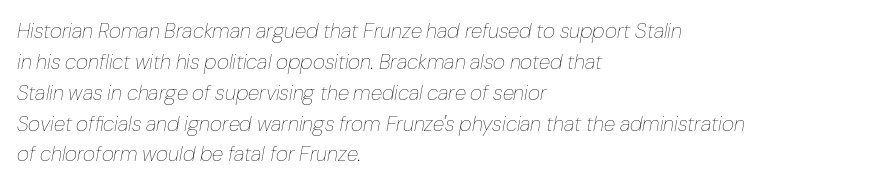
Quick note: italic. The passage shown has conventional tracking throughout. These lines sit exactly where default settings would place them. The face looks like a standard text weight, possibly lighter. Letters rest on an invisible, unmarked baseline.
